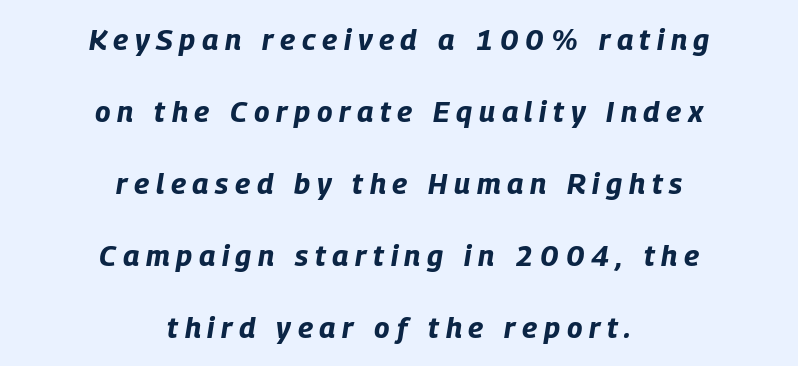
Does the lettering tilt? It does — this is italic. A great deal of white space separates one row of letters from the next. If you folded the block vertically in half, each line would mirror itself in length. Honestly, the letter spacing is so wide it's the main thing you notice.
